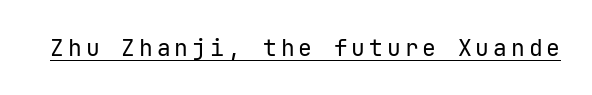
The image shows 23 px text type, upright; set underlined.
